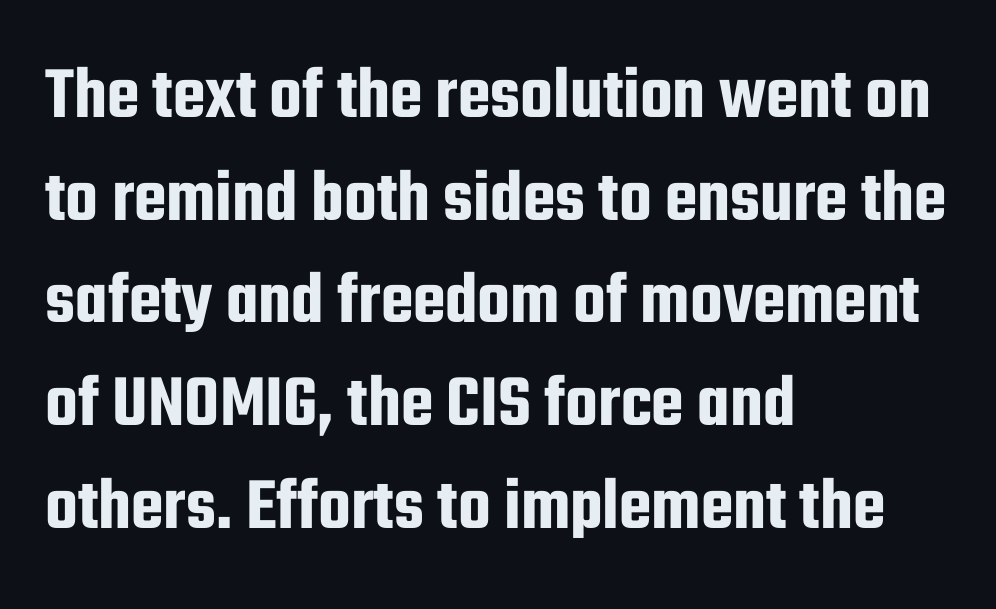
{"serif": "no", "italic": "no", "width": "condensed", "stroke_contrast": "low", "x_height": "medium", "monospaced": "no", "underline": "no", "align": "left", "line_spacing": "normal", "line_spacing_ratio": 1.37, "letter_spacing": "normal", "letter_spacing_em": 0.0, "glyph_px": 75}
